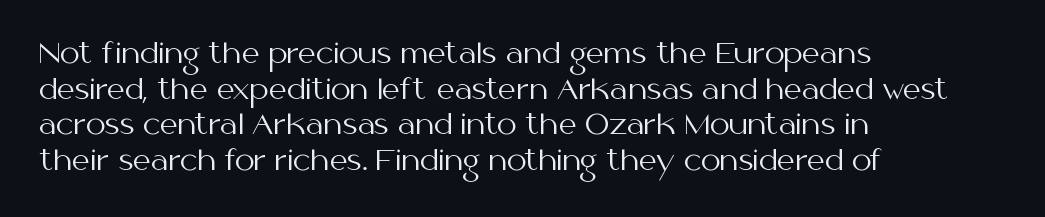
{"serif": "no", "italic": "no", "bold": "no", "weight": "regular", "width": "normal", "stroke_contrast": "medium", "x_height": "medium", "monospaced": "no", "underline": "no", "align": "left", "line_spacing": "normal", "line_spacing_ratio": 1.27, "letter_spacing": "normal", "letter_spacing_em": 0.0, "glyph_px": 28}
